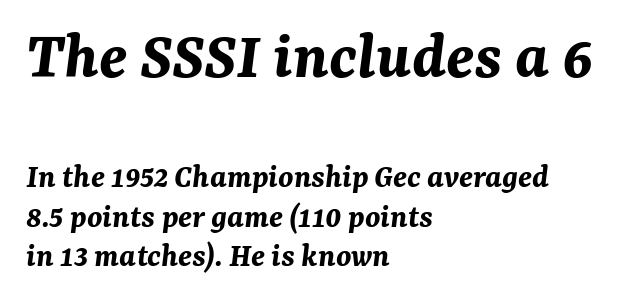
{"italic": "yes", "lean": "right", "slant_degrees": 7, "bold": "yes", "weight": "bold", "width": "normal", "stroke_contrast": "medium", "x_height": "medium", "monospaced": "no", "underline": "no", "align": "left", "line_spacing_ratio": 1.17, "letter_spacing": "normal", "letter_spacing_em": 0.0, "larger_block": "first", "size_ratio": 2.03, "glyph_px": 69}
